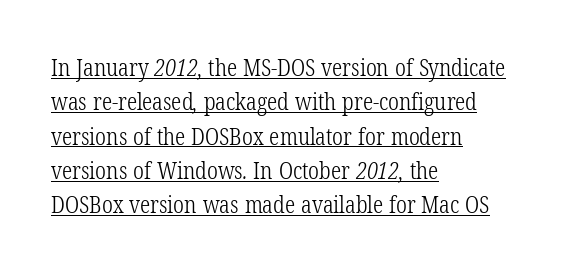
Q: Is the text bold? A: No.
Q: Is the text underlined? A: Yes.
Q: How is the paragraph aligned? A: Left-aligned.
Q: Is the spacing between letters normal or unusually wide? A: Normal.
Q: Is the spacing between lines tight, normal or loose? A: Normal.
